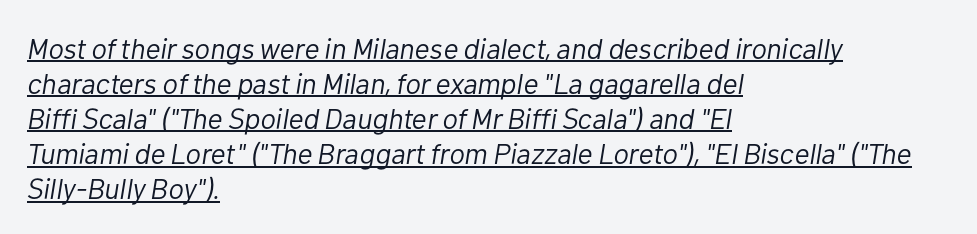
Q: Is the text bold? A: No.
Q: Is the text italic (slanted)? A: Yes, it leans right by about 10 degrees.
Q: Is the text underlined? A: Yes.
Q: How is the paragraph aligned? A: Left-aligned.
Q: Is the spacing between letters normal or unusually wide? A: Normal.
Q: Width (condensed, normal, or wide)? A: Normal.
Q: Stroke contrast? A: Low.
Q: x-height? A: Medium.
Q: Monospaced? A: No.
